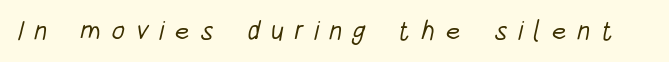
Check under the words: just untouched page. The tracking reads as deliberately expanded to a designer's eye. The weight would be labelled regular, book, light, or lighter still.
